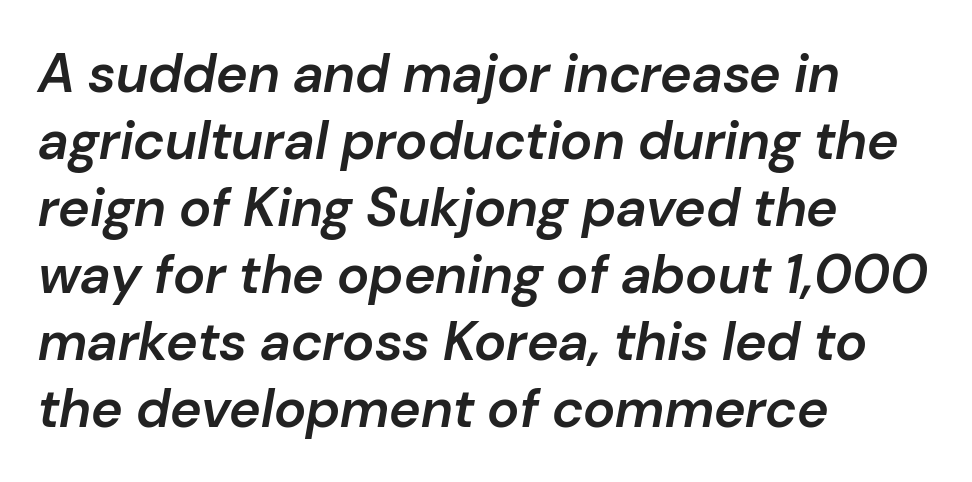
The image shows 54 px semibold type, italic (leaning right); set left-aligned, line spacing 1.24x, normal letter spacing, not underlined; low stroke contrast and a medium x-height.
